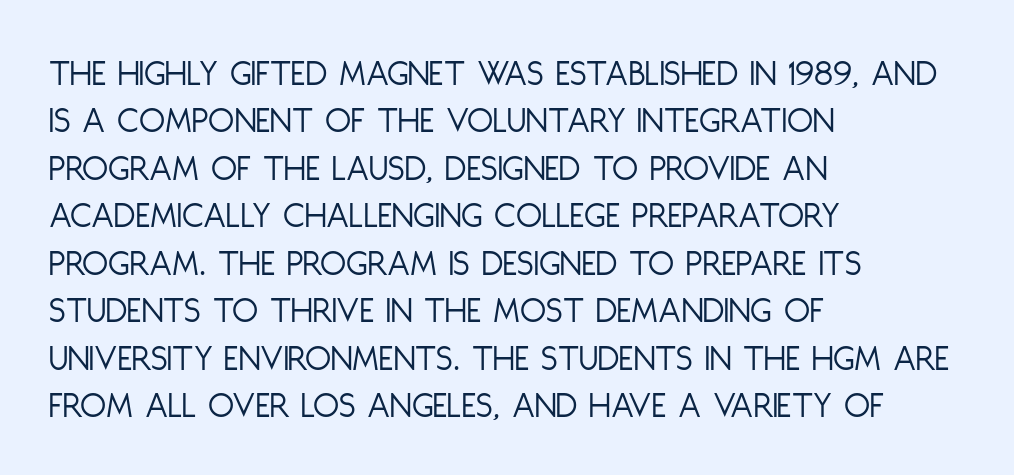
Q: Is the text bold? A: No.
Q: Is the text italic (slanted)? A: No, it is upright.
Q: Is the typeface a serif or a sans-serif typeface? A: Sans-serif.
Q: Is the text underlined? A: No.
Q: How is the paragraph aligned? A: Left-aligned.
Q: Is the spacing between letters normal or unusually wide? A: Normal.
Q: Is the spacing between lines tight, normal or loose? A: Normal.
Q: Width (condensed, normal, or wide)? A: Condensed.
Q: Stroke contrast? A: Low.
Q: x-height? A: Large.
Q: Monospaced? A: No.
